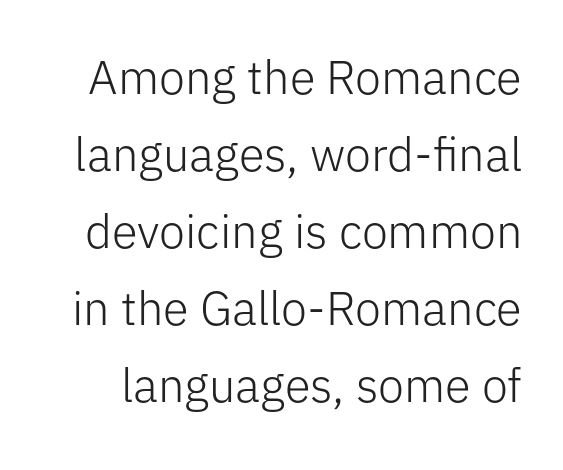
The image shows 47 px light sans-serif type, upright; set normal line spacing (1.64x), normal letter spacing, not underlined; low stroke contrast and a medium x-height.
